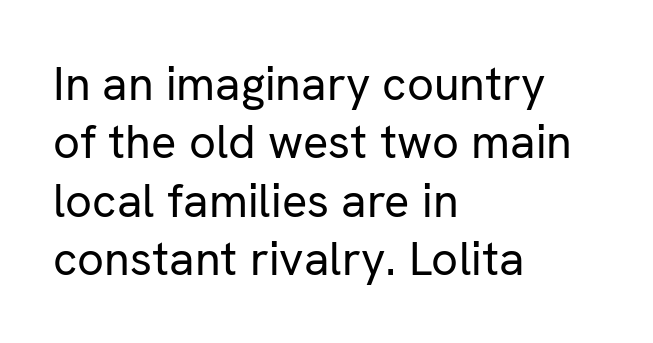
The typography opts for an upright posture over an oblique one. Clear beneath every line of the passage. Stroke mass is kept to a normal reading level or below. Letter spacing: default.
